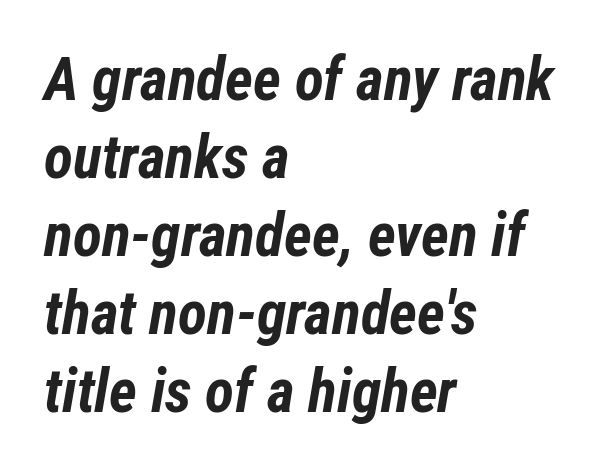
The image shows 60 px bold, condensed type, italic (leaning right); set left-aligned, normal line spacing (1.3x), normal letter spacing, not underlined; low stroke contrast and a medium x-height.
